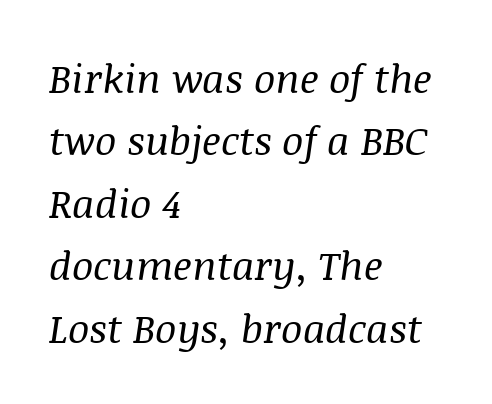
{"serif": "yes", "italic": "yes", "lean": "right", "slant_degrees": 8, "bold": "no", "weight": "regular", "width": "normal", "stroke_contrast": "medium", "x_height": "large", "monospaced": "no", "underline": "no", "align": "left", "line_spacing": "normal", "line_spacing_ratio": 1.56, "letter_spacing": "normal", "letter_spacing_em": 0.0, "glyph_px": 40}
